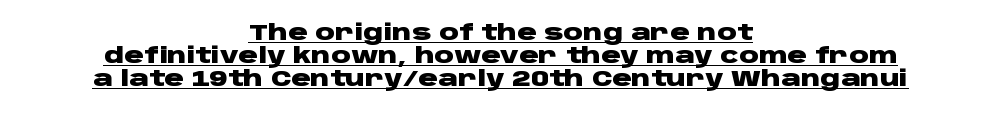
The image shows 22 px bold type, upright; set centered, tight line spacing (1.04x), normal letter spacing, underlined.
